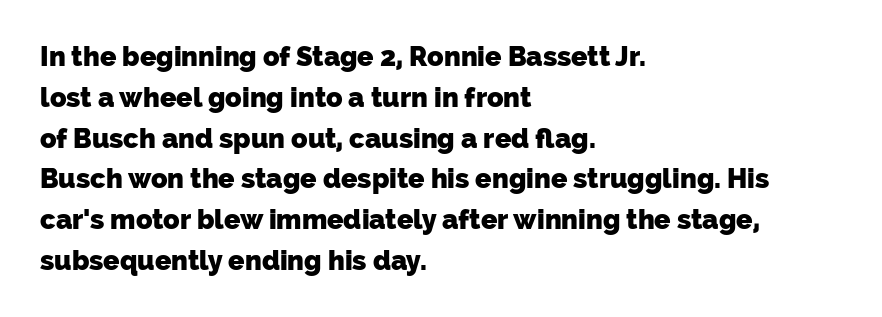
{"bold": "yes", "underline": "no", "align": "left", "line_spacing": "normal", "line_spacing_ratio": 1.51, "letter_spacing": "normal", "letter_spacing_em": 0.0, "glyph_px": 27}
